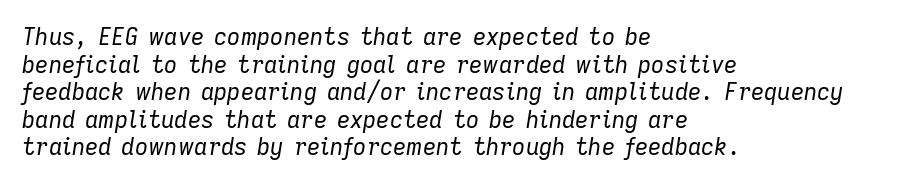
{"italic": "yes", "lean": "right", "slant_degrees": 9, "bold": "no", "underline": "no", "align": "left", "line_spacing_ratio": 1.2, "letter_spacing": "normal", "letter_spacing_em": 0.0, "glyph_px": 23}
